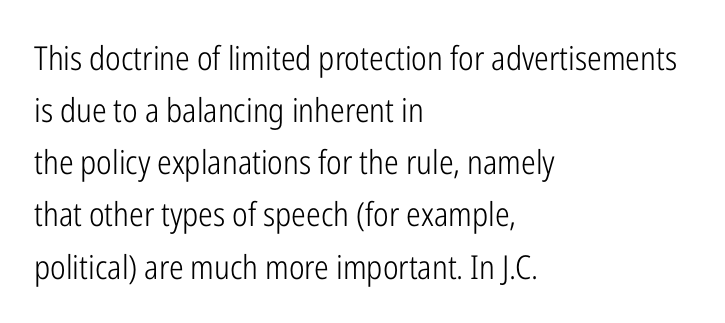
Q: Is the text bold? A: No.
Q: Is the text italic (slanted)? A: No, it is upright.
Q: Is the typeface a serif or a sans-serif typeface? A: Sans-serif.
Q: Is the text underlined? A: No.
Q: How is the paragraph aligned? A: Left-aligned.
Q: Is the spacing between letters normal or unusually wide? A: Normal.
Q: Is the spacing between lines tight, normal or loose? A: Normal.
Q: Width (condensed, normal, or wide)? A: Condensed.
Q: Stroke contrast? A: Low.
Q: x-height? A: Medium.
Q: Monospaced? A: No.
